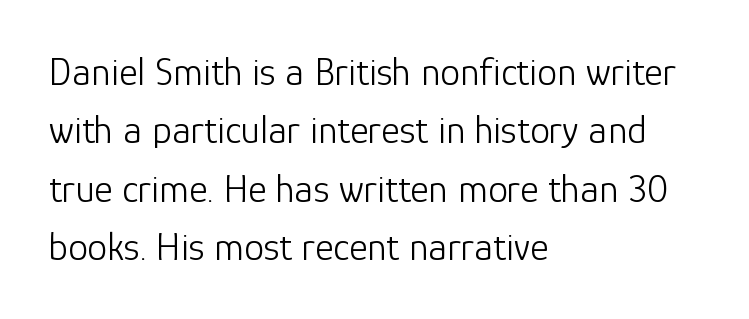
The image shows 40 px light sans-serif type, upright; set left-aligned, normal line spacing (1.46x), normal letter spacing, not underlined; low stroke contrast and a medium x-height.
